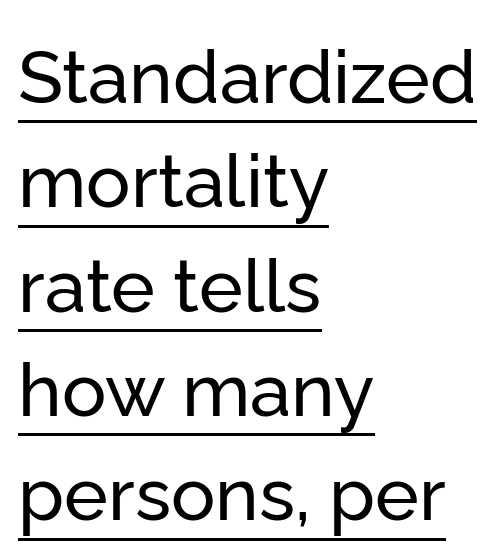
{"serif": "no", "italic": "no", "width": "normal", "stroke_contrast": "low", "x_height": "medium", "monospaced": "no", "underline": "yes", "align": "left", "line_spacing": "normal", "line_spacing_ratio": 1.41, "letter_spacing": "normal", "letter_spacing_em": 0.0, "glyph_px": 74}
